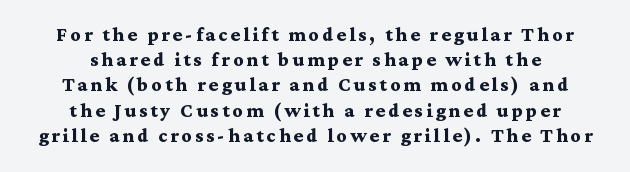
The image shows 25 px bold type, upright; set centered, tight line spacing (1.01x), not underlined.
